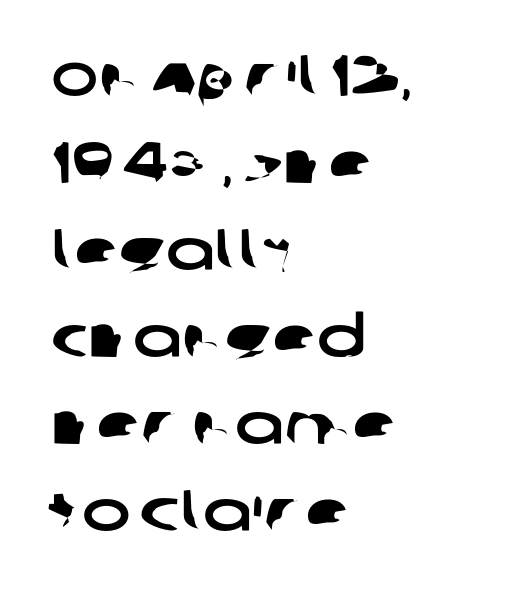
Q: Is the typeface a serif or a sans-serif typeface? A: Sans-serif.
Q: Is the text underlined? A: No.
Q: How is the paragraph aligned? A: Left-aligned.
Q: Is the spacing between letters normal or unusually wide? A: Normal.
Q: Is the spacing between lines tight, normal or loose? A: Normal.
Q: Width (condensed, normal, or wide)? A: Wide.
Q: Stroke contrast? A: Low.
Q: x-height? A: Large.
Q: Monospaced? A: No.
